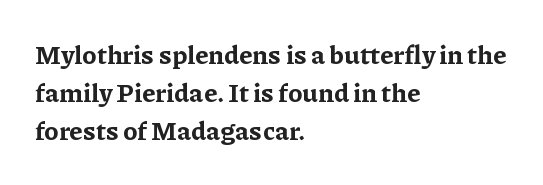
{"italic": "no", "bold": "yes", "underline": "no", "align": "left", "line_spacing": "normal", "line_spacing_ratio": 1.47, "letter_spacing": "normal", "letter_spacing_em": 0.0, "glyph_px": 26}
